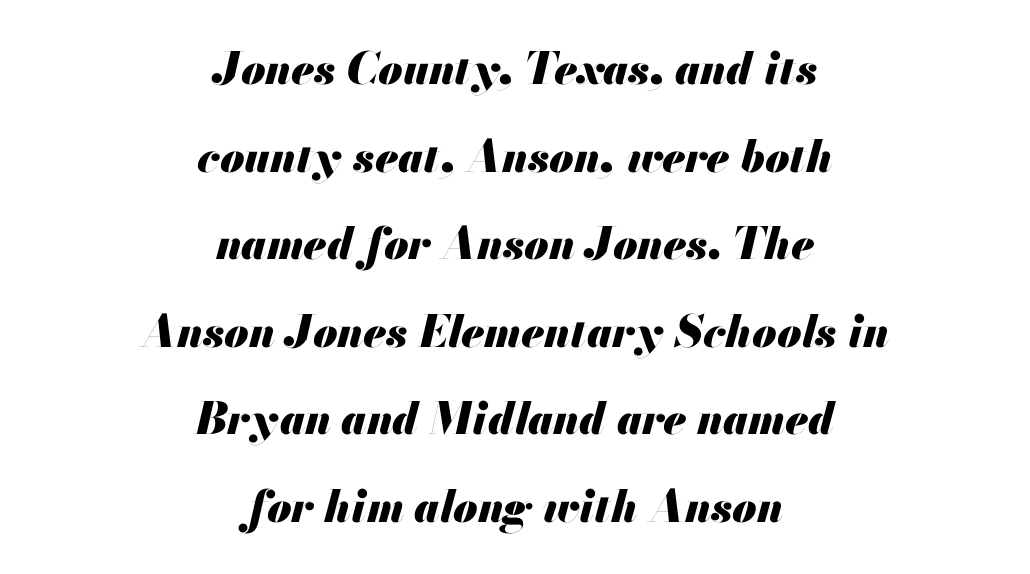
Q: Is the text bold? A: Yes.
Q: Is the text italic (slanted)? A: Yes, it leans right by about 13 degrees.
Q: Is the text underlined? A: No.
Q: How is the paragraph aligned? A: Centered.
Q: Is the spacing between letters normal or unusually wide? A: Normal.
Q: Is the spacing between lines tight, normal or loose? A: Loose.
Q: Width (condensed, normal, or wide)? A: Normal.
Q: Stroke contrast? A: Medium.
Q: x-height? A: Small.
Q: Monospaced? A: No.
